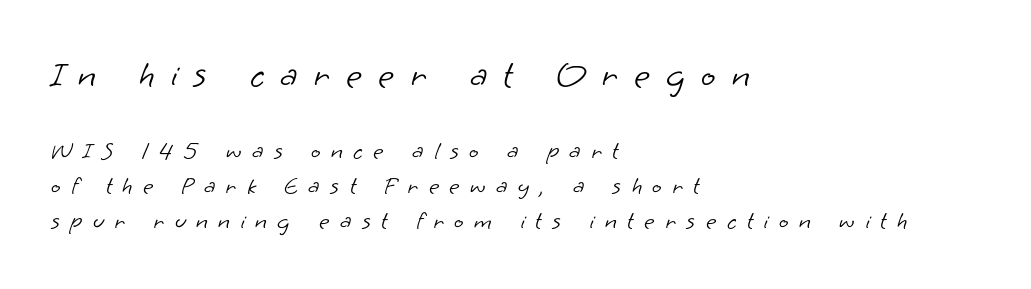
The image shows 38 px light sans-serif type; set left-aligned, normal line spacing (1.41x), unusually wide letter spacing (+0.42 em), not underlined; the first (top) block is 1.52x larger; low stroke contrast and a small x-height.
